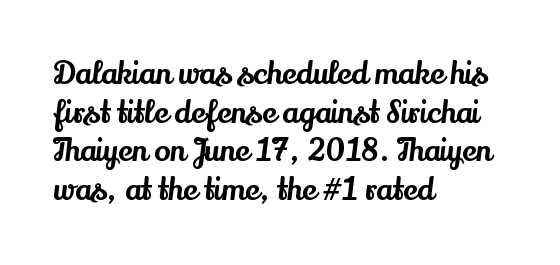
The paragraph shown leans on its left margin. Here the designer chose a conventional face with non-uniform glyph widths. Each word holds together tightly as a unit, with standard inter-letter gaps. The lines sit at an ordinary, default distance from one another.
